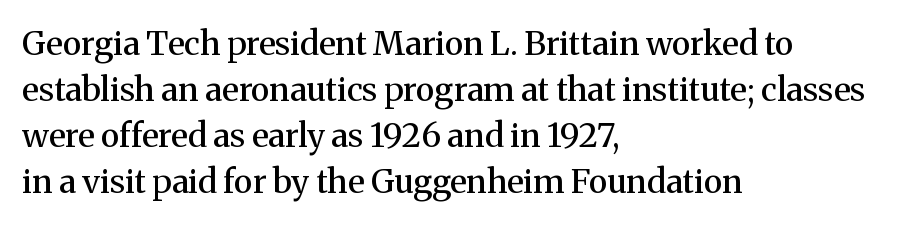
Decoration check: the copy has no underline. Is this a fixed-width face? No — the glyphs have proportional, varying widths. These lines were composed using upright roman letters. If you measured baseline to baseline, you'd find a middling distance. Little horizontal feet cap the strokes, marking this as serif type. Words appear dense and cohesive because spacing is normal.
